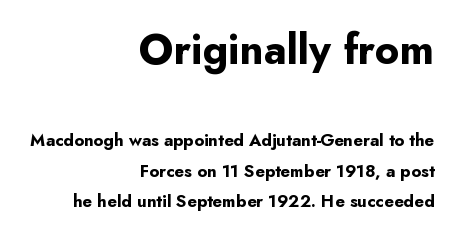
Between these two stacked blocks, the higher one wins on size. This is roman type, the default non-slanted kind. The space directly below the letters is spotless. Spacing verdict: proportional, widths tailored to each character.
